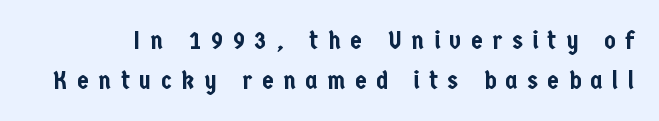
{"italic": "no", "underline": "no", "line_spacing": "normal", "line_spacing_ratio": 1.52, "letter_spacing": "wide", "letter_spacing_em": 0.37, "glyph_px": 26}
